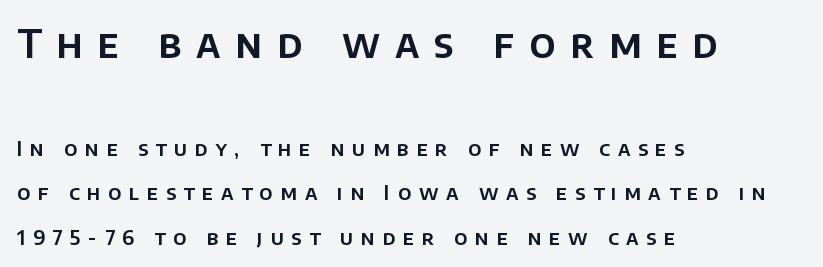
{"serif": "no", "italic": "no", "width": "normal", "stroke_contrast": "low", "x_height": "large", "monospaced": "no", "underline": "no", "align": "left", "line_spacing": "loose", "line_spacing_ratio": 2.22, "letter_spacing": "wide", "letter_spacing_em": 0.38, "larger_block": "first", "size_ratio": 1.95, "glyph_px": 39}
